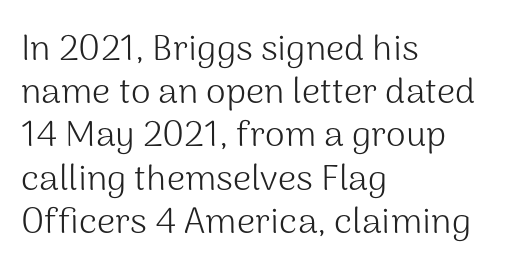
Italic? Not at all — the glyphs are vertical. Note the varied advance widths — an 'i' is clearly narrower than an 'm'. Regarding serifs, this sample does without them. Is the stroke heavy? The answer is a plain regular-or-lighter. Casual observation: everything's shoved over to the left.
